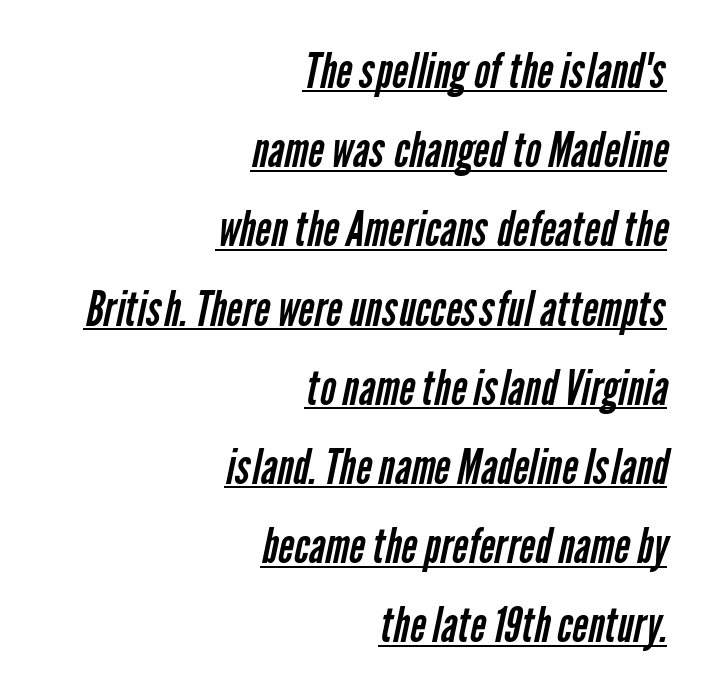
Q: Is the text bold? A: No.
Q: Is the typeface a serif or a sans-serif typeface? A: Sans-serif.
Q: Is the text underlined? A: Yes.
Q: How is the paragraph aligned? A: Right-aligned.
Q: Is the spacing between letters normal or unusually wide? A: Normal.
Q: Is the spacing between lines tight, normal or loose? A: Normal.
Q: Width (condensed, normal, or wide)? A: Condensed.
Q: Stroke contrast? A: Low.
Q: x-height? A: Medium.
Q: Monospaced? A: No.
